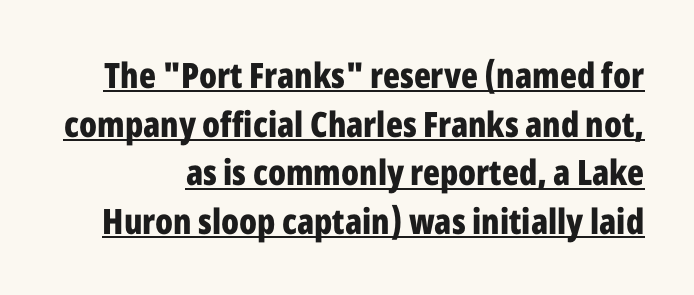
Font category for this specimen: sans-serif. The lettering stays uniformly vertical, giving the passage a roman look. Caption: lettering with a line underneath. Spacing between characters is what you'd get straight out of the box. Horizontal bands of white between lines are of average thickness.
